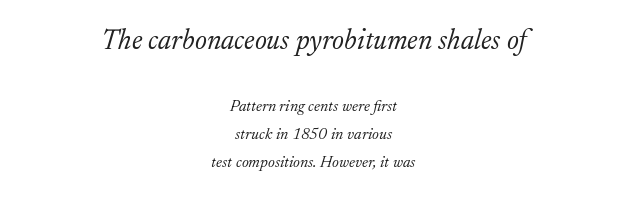
This reads as an unemphasized weight, regular at the heaviest. Standard letterfit; no display-style spreading of the glyphs. The more generous point size was reserved for the upper chunk. Characters are canted at an angle relative to the baseline's perpendicular. Character widths vary here, with narrow letters taking less room than wide ones.
